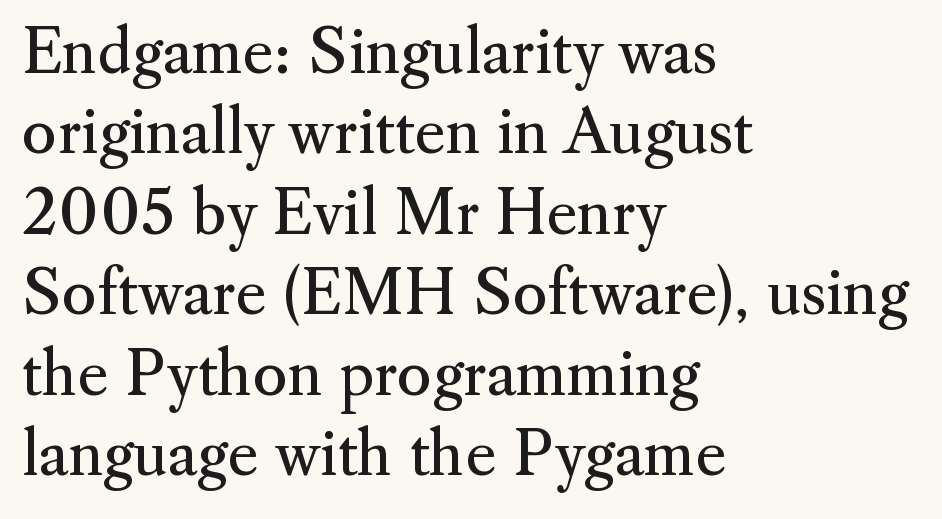
{"serif": "yes", "italic": "no", "bold": "no", "weight": "regular", "width": "normal", "stroke_contrast": "medium", "x_height": "small", "monospaced": "no", "underline": "no", "align": "left", "line_spacing": "normal", "line_spacing_ratio": 1.34, "letter_spacing": "normal", "letter_spacing_em": 0.0, "glyph_px": 60}
